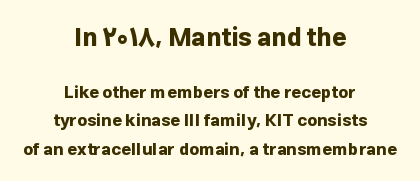
The image shows 25 px bold type, upright; set centered, normal line spacing (1.67x), normal letter spacing, not underlined; the first (top) block is 1.47x larger.
